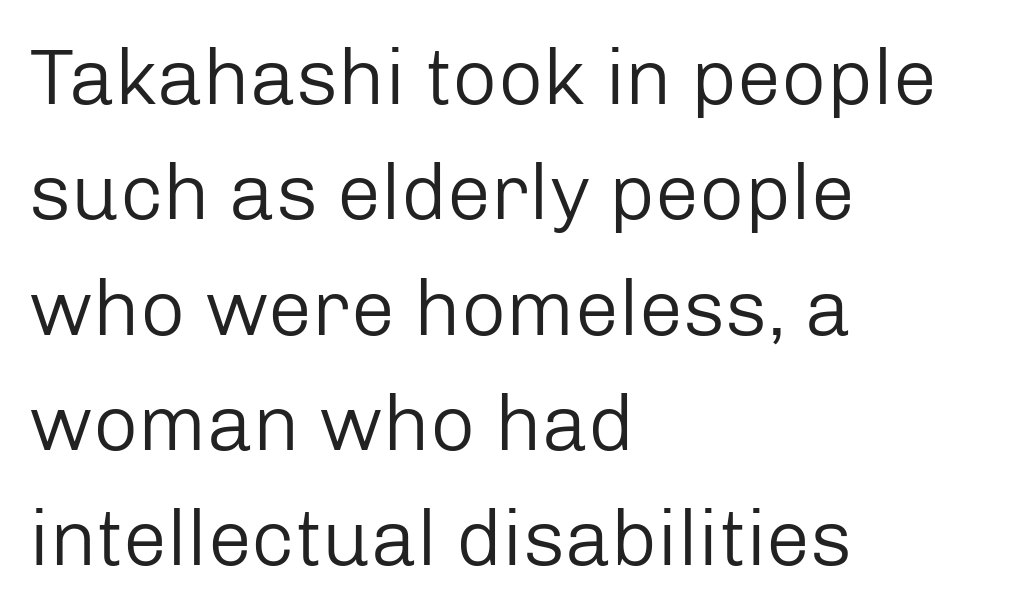
Q: Is the text bold? A: No.
Q: Is the text italic (slanted)? A: No, it is upright.
Q: Is the typeface a serif or a sans-serif typeface? A: Sans-serif.
Q: Is the text underlined? A: No.
Q: How is the paragraph aligned? A: Left-aligned.
Q: Is the spacing between letters normal or unusually wide? A: Normal.
Q: Is the spacing between lines tight, normal or loose? A: Normal.
Q: Width (condensed, normal, or wide)? A: Normal.
Q: Stroke contrast? A: Low.
Q: x-height? A: Medium.
Q: Monospaced? A: No.
